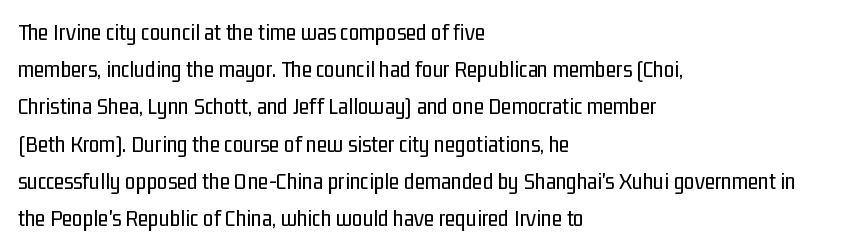
{"italic": "no", "bold": "no", "underline": "no", "align": "left", "line_spacing": "normal", "line_spacing_ratio": 1.55, "letter_spacing": "normal", "letter_spacing_em": 0.0, "glyph_px": 24}
